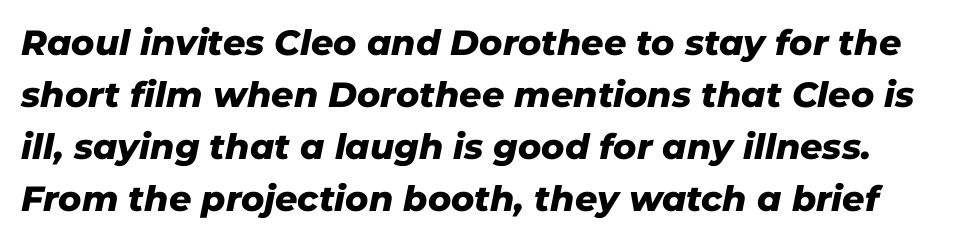
Honestly, the letter spacing is just normal — you wouldn't notice it. The passage shown is not underscored anywhere. This is heavy type, rendered in bold. Quick note: interline space is typical. This sample has the flowing, uneven cadence of proportional lettering.
